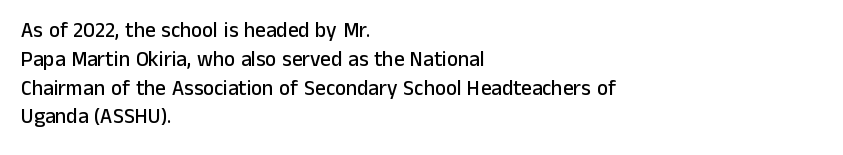
The image shows 21 px text type, upright; set left-aligned, normal line spacing (1.37x), normal letter spacing, not underlined.
